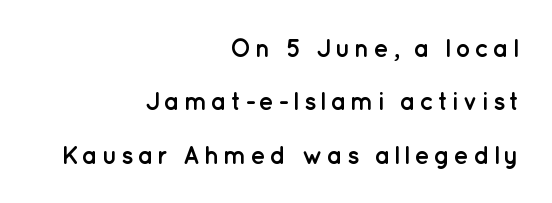
Tall strokes in this sample are plumb rather than angled. One-word summary of the alignment: right. Chunky letters — that's bold for sure. Does the leading feel generous? Absolutely, it's lavish. Clear beneath every line of the passage.
